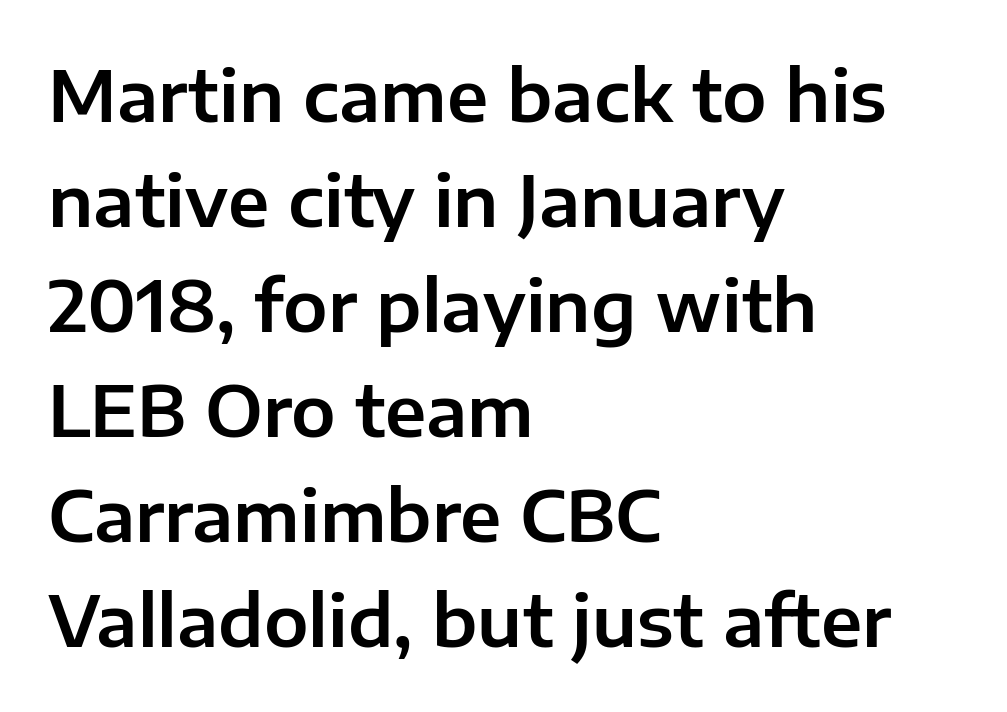
Q: Is the text italic (slanted)? A: No, it is upright.
Q: Is the typeface a serif or a sans-serif typeface? A: Sans-serif.
Q: Is the text underlined? A: No.
Q: How is the paragraph aligned? A: Left-aligned.
Q: Is the spacing between letters normal or unusually wide? A: Normal.
Q: Is the spacing between lines tight, normal or loose? A: Normal.
Q: Width (condensed, normal, or wide)? A: Normal.
Q: Stroke contrast? A: Low.
Q: x-height? A: Medium.
Q: Monospaced? A: No.
